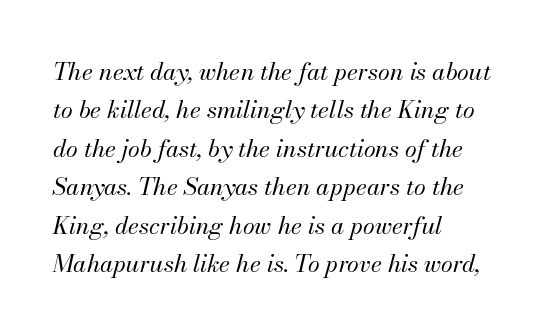
Each stroke keeps to a modest, everyday thickness or less. Is the block centered? No — it sits flush against the left margin. A typesetter would call this zero additional tracking. Decoration check: the copy has no underline. This is oblique type, the kind used for emphasis or titles. One glance says typical: line gaps are just what's usual.
